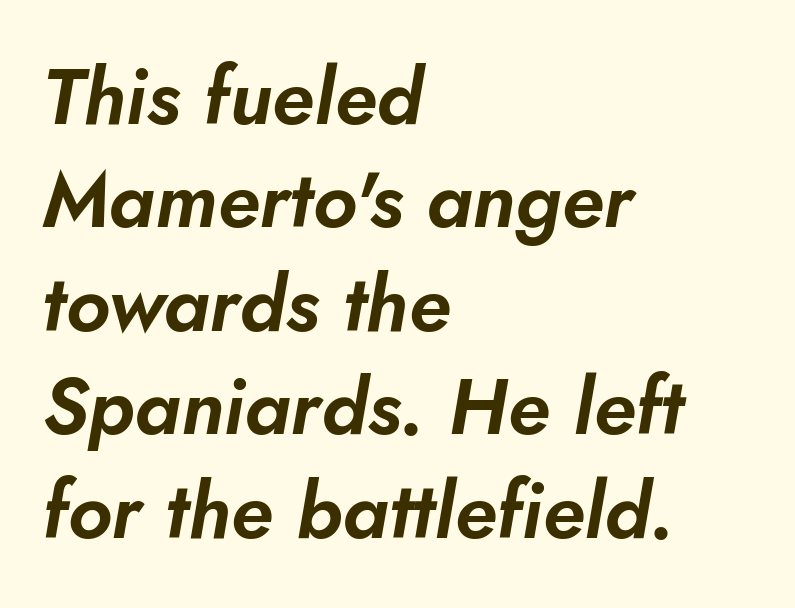
Here the designer chose a conventional face with non-uniform glyph widths. The whole block is typeset with a tilt. Honestly, the row spacing looks completely unremarkable. The gaps between neighbouring characters are ordinary and unremarkable. Each line starts at the same left margin while the right side varies.
